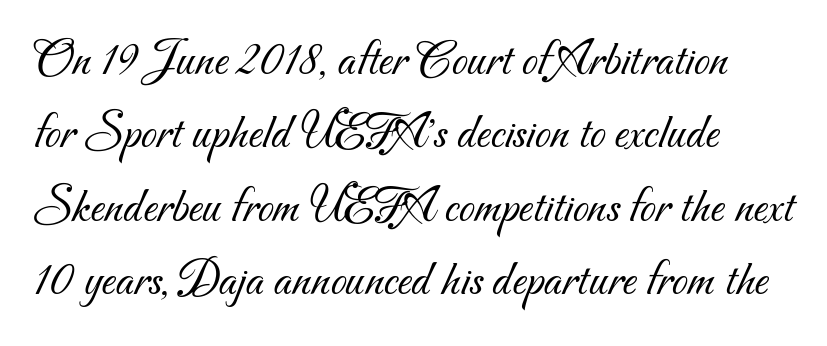
Q: Is the text bold? A: No.
Q: Is the typeface a serif or a sans-serif typeface? A: Sans-serif.
Q: Is the text underlined? A: No.
Q: Is the spacing between letters normal or unusually wide? A: Normal.
Q: Is the spacing between lines tight, normal or loose? A: Normal.
Q: Width (condensed, normal, or wide)? A: Normal.
Q: Stroke contrast? A: Medium.
Q: x-height? A: Small.
Q: Monospaced? A: No.
